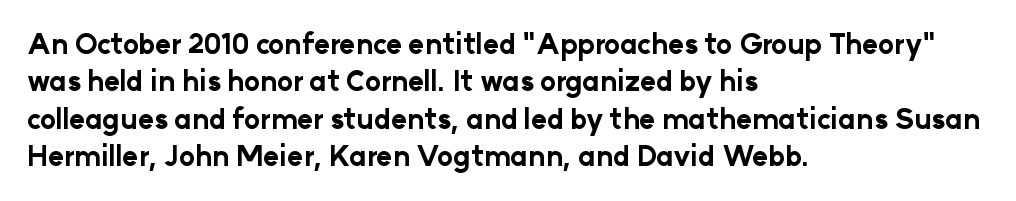
Q: Is the text bold? A: Yes.
Q: Is the text italic (slanted)? A: No, it is upright.
Q: Is the text underlined? A: No.
Q: How is the paragraph aligned? A: Left-aligned.
Q: Is the spacing between letters normal or unusually wide? A: Normal.
Q: Is the spacing between lines tight, normal or loose? A: Normal.
